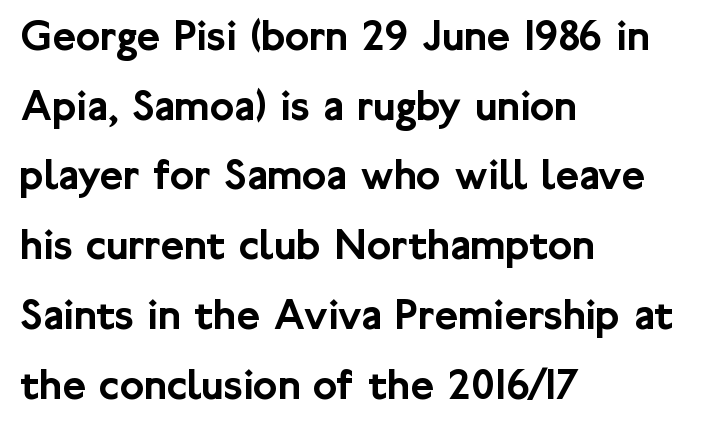
The image shows 45 px sans-serif type, upright; set left-aligned, normal line spacing (1.55x), normal letter spacing, not underlined; low stroke contrast and a medium x-height.
